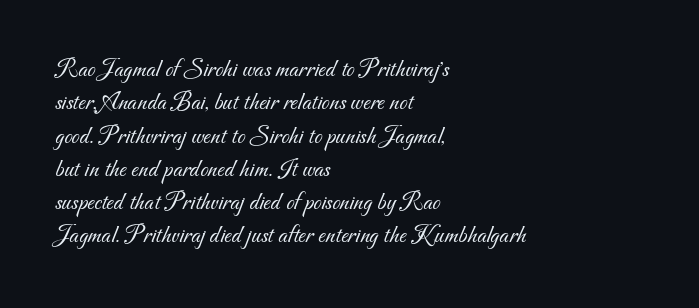
The image shows 26 px text type; set left-aligned, normal line spacing (1.28x), normal letter spacing, not underlined.
